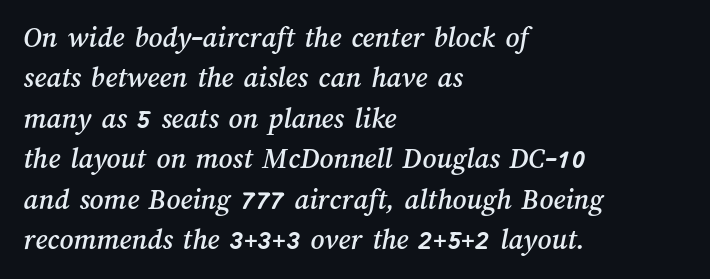
Q: Is the text underlined? A: No.
Q: How is the paragraph aligned? A: Left-aligned.
Q: Is the spacing between letters normal or unusually wide? A: Normal.
Q: Is the spacing between lines tight, normal or loose? A: Normal.
Q: Width (condensed, normal, or wide)? A: Normal.
Q: Stroke contrast? A: Medium.
Q: x-height? A: Medium.
Q: Monospaced? A: No.
